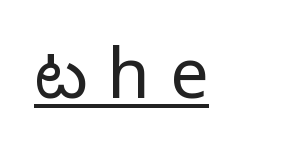
{"serif": "no", "italic": "no", "bold": "no", "weight": "regular", "width": "condensed", "stroke_contrast": "low", "underline": "yes", "letter_spacing": "wide", "letter_spacing_em": 0.29, "glyph_px": 69}
